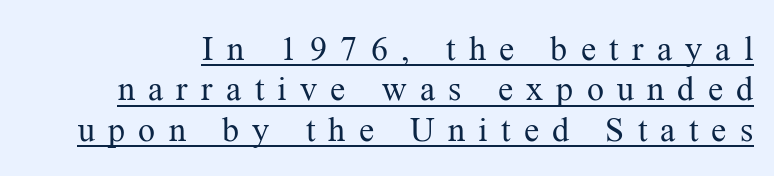
Unlike italic type, these characters show no tilt at all. Font category for this specimen: serif. Spacing verdict: proportional, widths tailored to each character. Weight: in the light-to-regular range. The typesetter has applied underlining to the passage shown.
